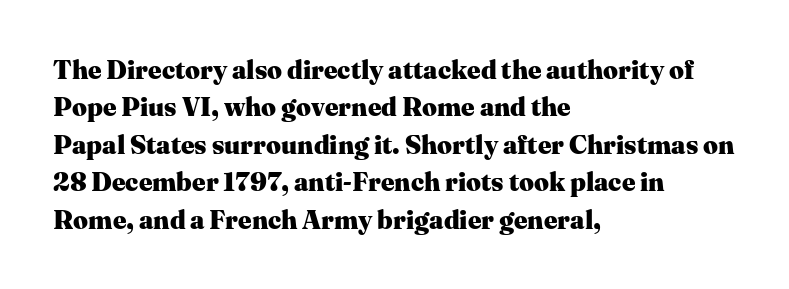
{"italic": "no", "bold": "yes", "underline": "no", "align": "left", "line_spacing": "normal", "line_spacing_ratio": 1.44, "letter_spacing": "normal", "letter_spacing_em": 0.0, "glyph_px": 26}
